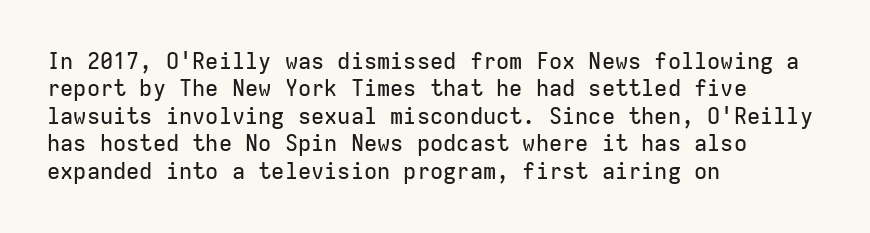
Q: Is the text italic (slanted)? A: No, it is upright.
Q: Is the text underlined? A: No.
Q: How is the paragraph aligned? A: Left-aligned.
Q: Is the spacing between letters normal or unusually wide? A: Normal.
Q: Is the spacing between lines tight, normal or loose? A: Normal.
